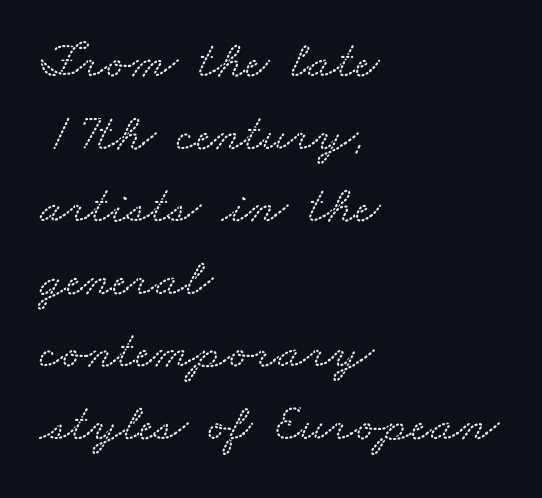
The image shows 53 px wide serif type; set left-aligned, normal line spacing (1.37x), normal letter spacing, not underlined; medium stroke contrast and a small x-height.
